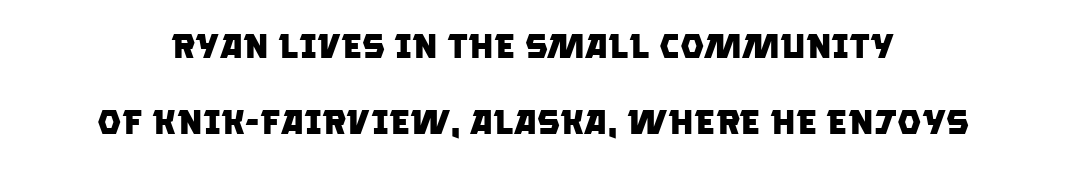
Heft: maximum for text — a bold. The space directly below the letters is spotless. Classification — sans serif. Do the characters align in a grid? No, the font is proportional.
